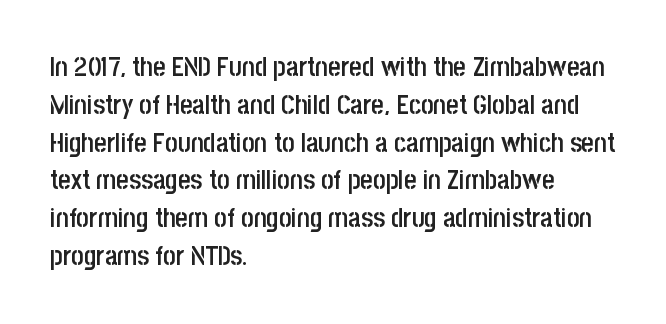
The image shows 27 px text type, upright; set left-aligned, normal line spacing (1.4x), normal letter spacing, not underlined.
